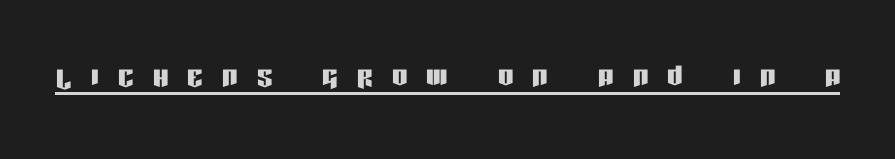
Note: no serifs on the glyphs. A typesetter would call this heavily tracked-out type. Caption: lettering with a line underneath. Looks like regular typesetting: each glyph gets only the width it needs.
